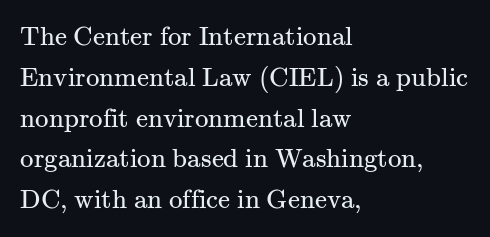
The passage shown stacks its lines at a standard gap. Plain, unruled lines of type. Summary of weight: not heavy and not bold. The rendering keeps characters at their native spacing. Notice how the stems are strictly vertical — no italics here.
